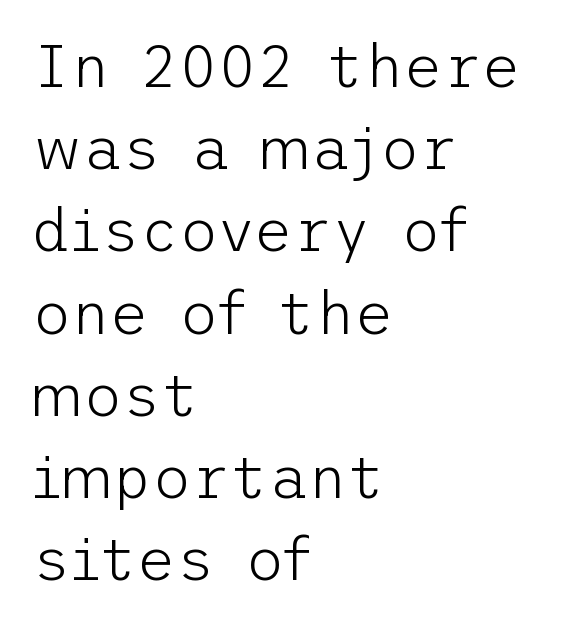
Q: Is the text bold? A: No.
Q: Is the text italic (slanted)? A: No, it is upright.
Q: Is the typeface a serif or a sans-serif typeface? A: Sans-serif.
Q: Is the text underlined? A: No.
Q: How is the paragraph aligned? A: Left-aligned.
Q: Is the spacing between letters normal or unusually wide? A: Normal.
Q: Is the spacing between lines tight, normal or loose? A: Normal.
Q: Width (condensed, normal, or wide)? A: Normal.
Q: Stroke contrast? A: Low.
Q: x-height? A: Medium.
